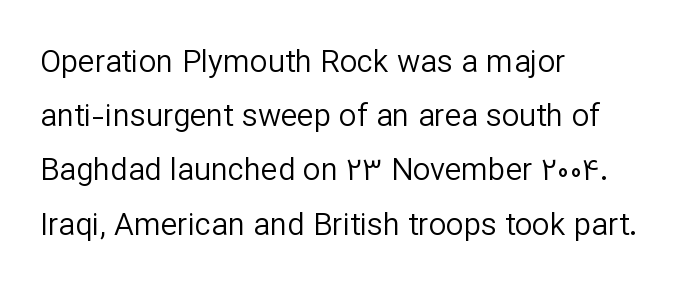
Proportional: the letters do not fall into vertical columns. The typeface chosen for these lines omits serifs. Clear beneath every line of the passage. No extra ink here — the face is not bold. Tracking here is standard; glyphs follow each other at the usual distance.
